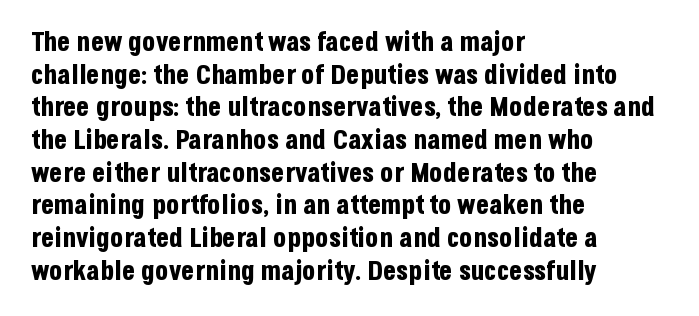
The glyphs are unaccompanied by any horizontal stroke below them. The passage shown is emphatically bold. The lettering holds an erect, upright posture throughout. Here the glyphs are tracked normally, forming tight word shapes.
